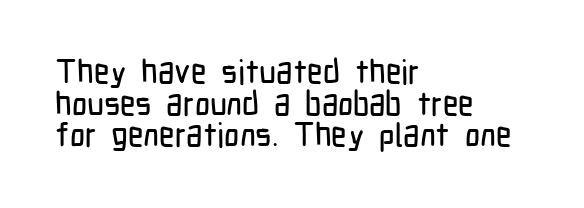
Q: Is the text italic (slanted)? A: No, it is upright.
Q: Is the typeface a serif or a sans-serif typeface? A: Sans-serif.
Q: Is the text underlined? A: No.
Q: How is the paragraph aligned? A: Left-aligned.
Q: Is the spacing between letters normal or unusually wide? A: Normal.
Q: Is the spacing between lines tight, normal or loose? A: Tight.
Q: Width (condensed, normal, or wide)? A: Condensed.
Q: Stroke contrast? A: Low.
Q: x-height? A: Medium.
Q: Monospaced? A: No.
